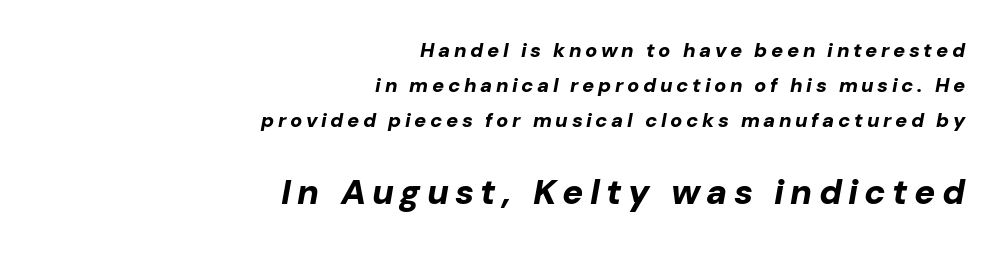
Q: Is the text bold? A: Yes.
Q: Is the text italic (slanted)? A: Yes, it leans right by about 10 degrees.
Q: Is the text underlined? A: No.
Q: How is the paragraph aligned? A: Right-aligned.
Q: Which block of text is set in a larger size, the first (top) or the second (bottom)? A: The second (bottom) one.
Q: Width (condensed, normal, or wide)? A: Normal.
Q: Stroke contrast? A: Low.
Q: x-height? A: Medium.
Q: Monospaced? A: No.
